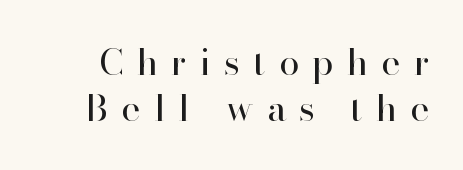
{"serif": "yes", "italic": "no", "bold": "no", "weight": "regular", "width": "normal", "stroke_contrast": "high", "x_height": "small", "monospaced": "no", "underline": "no", "line_spacing": "normal", "line_spacing_ratio": 1.27, "letter_spacing": "wide", "letter_spacing_em": 0.37, "glyph_px": 36}
